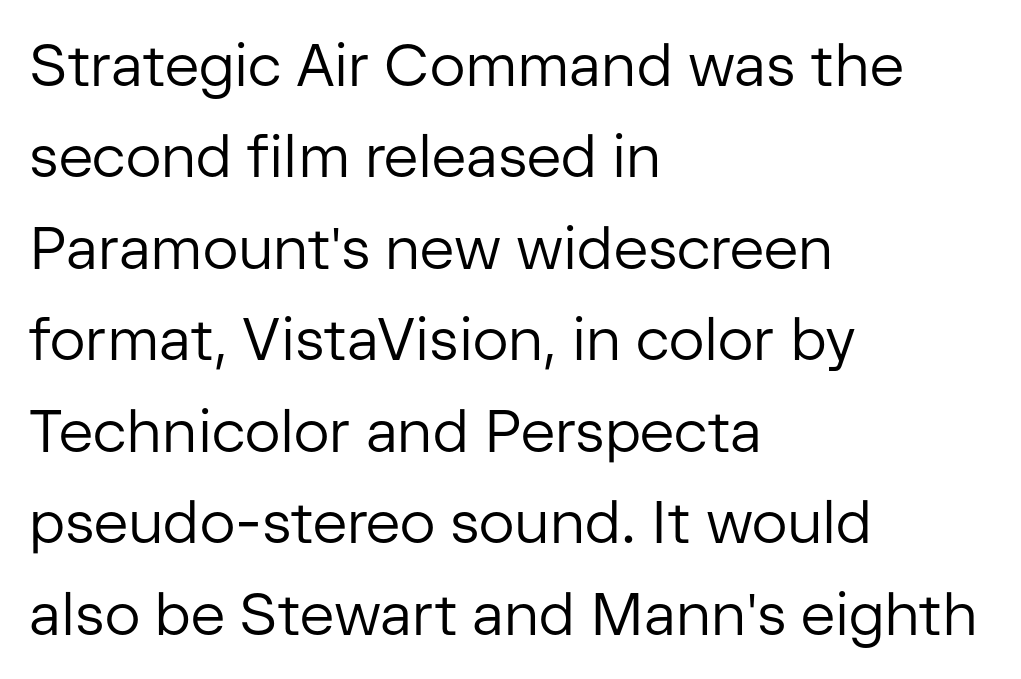
{"serif": "no", "italic": "no", "bold": "no", "weight": "regular", "width": "normal", "stroke_contrast": "low", "x_height": "medium", "monospaced": "no", "underline": "no", "align": "left", "line_spacing": "normal", "line_spacing_ratio": 1.55, "letter_spacing": "normal", "letter_spacing_em": 0.0, "glyph_px": 59}
